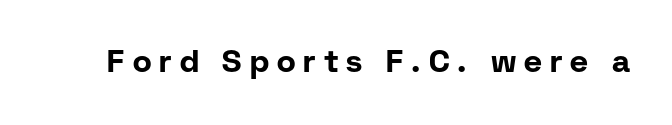
The image shows 31 px bold sans-serif type, upright; set unusually wide letter spacing (+0.26 em), not underlined; low stroke contrast and a medium x-height.
